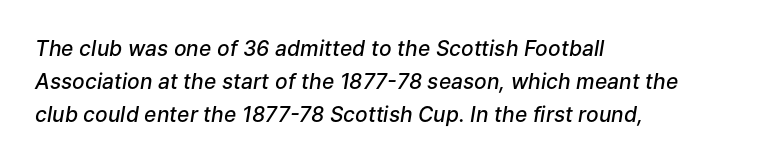
{"italic": "yes", "lean": "right", "slant_degrees": 9, "bold": "semi", "underline": "no", "align": "left", "line_spacing": "normal", "line_spacing_ratio": 1.57, "letter_spacing": "normal", "letter_spacing_em": 0.0, "glyph_px": 21}
